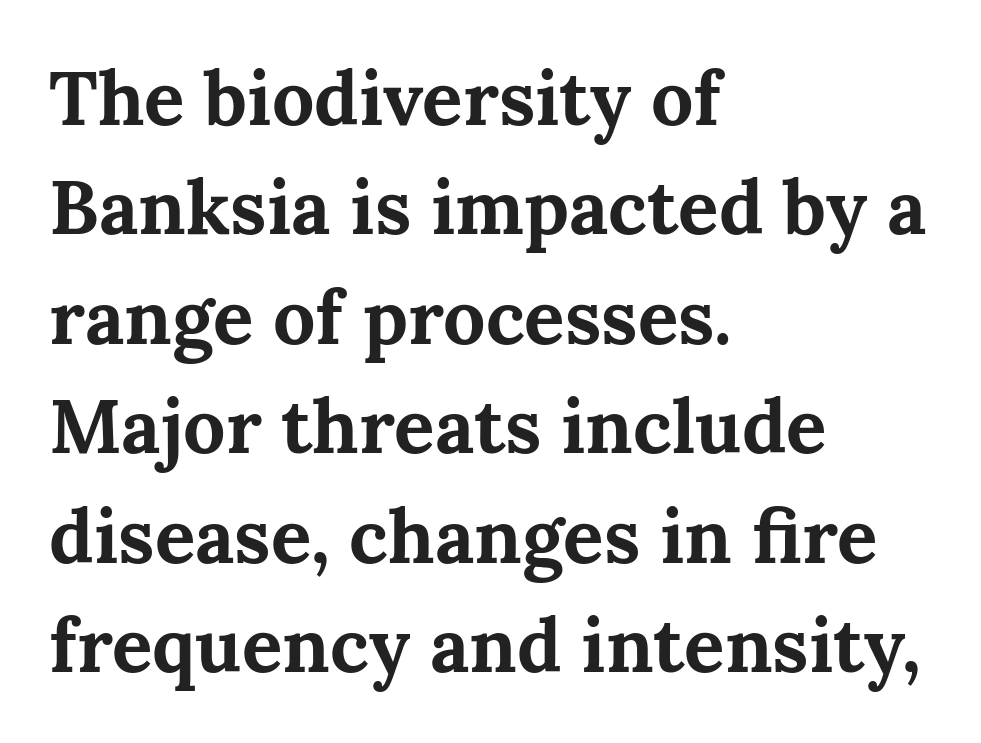
Q: Is the text bold? A: Yes.
Q: Is the text italic (slanted)? A: No, it is upright.
Q: Is the typeface a serif or a sans-serif typeface? A: Serif.
Q: Is the text underlined? A: No.
Q: How is the paragraph aligned? A: Left-aligned.
Q: Is the spacing between letters normal or unusually wide? A: Normal.
Q: Is the spacing between lines tight, normal or loose? A: Normal.
Q: Width (condensed, normal, or wide)? A: Normal.
Q: Stroke contrast? A: Medium.
Q: x-height? A: Medium.
Q: Monospaced? A: No.
